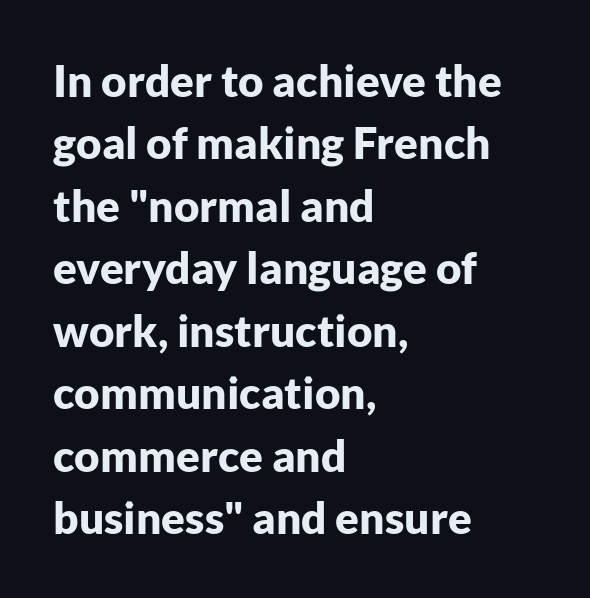
Q: Is the text bold? A: Yes.
Q: Is the text italic (slanted)? A: No, it is upright.
Q: Is the typeface a serif or a sans-serif typeface? A: Sans-serif.
Q: Is the text underlined? A: No.
Q: How is the paragraph aligned? A: Left-aligned.
Q: Is the spacing between letters normal or unusually wide? A: Normal.
Q: Is the spacing between lines tight, normal or loose? A: Normal.
Q: Width (condensed, normal, or wide)? A: Normal.
Q: Stroke contrast? A: Low.
Q: x-height? A: Medium.
Q: Monospaced? A: No.
